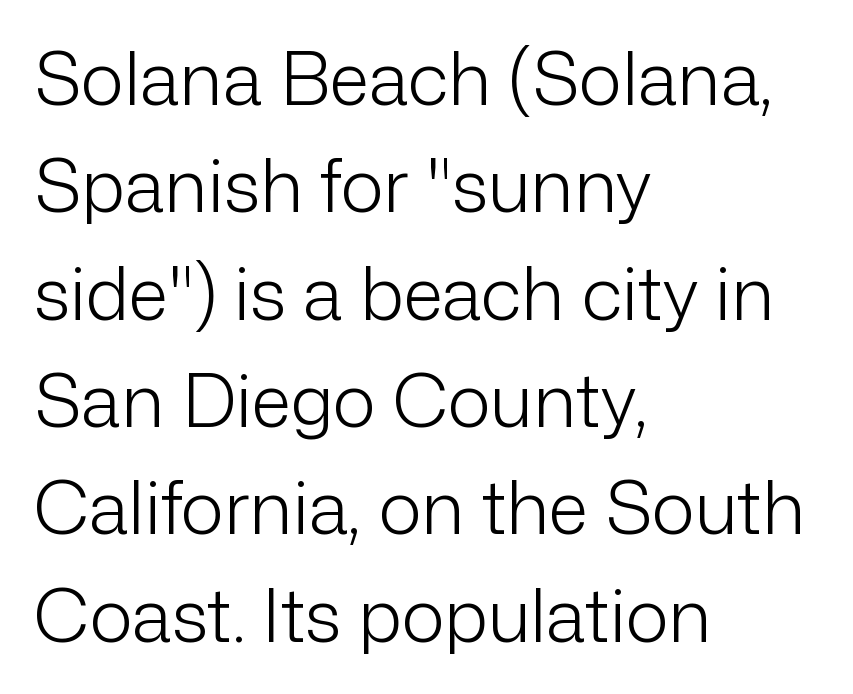
The image shows 73 px light sans-serif type, upright; set left-aligned, normal line spacing (1.47x), normal letter spacing, not underlined; low stroke contrast and a medium x-height.
